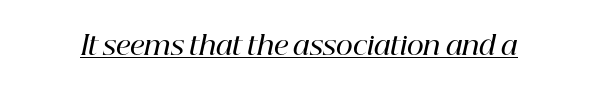
{"italic": "yes", "lean": "right", "slant_degrees": 12, "bold": "semi", "underline": "yes", "letter_spacing": "normal", "letter_spacing_em": 0.0, "glyph_px": 26}
